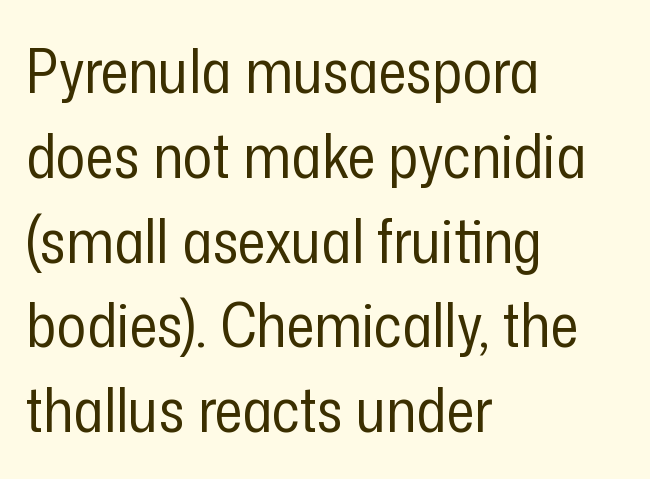
Q: Is the text bold? A: No.
Q: Is the text italic (slanted)? A: No, it is upright.
Q: Is the typeface a serif or a sans-serif typeface? A: Sans-serif.
Q: Is the text underlined? A: No.
Q: How is the paragraph aligned? A: Left-aligned.
Q: Is the spacing between letters normal or unusually wide? A: Normal.
Q: Is the spacing between lines tight, normal or loose? A: Normal.
Q: Width (condensed, normal, or wide)? A: Condensed.
Q: Stroke contrast? A: Low.
Q: x-height? A: Medium.
Q: Monospaced? A: No.
